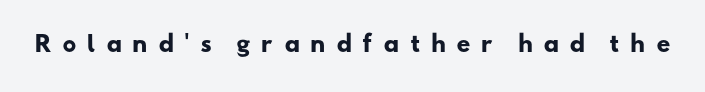
Q: Is the text bold? A: Yes.
Q: Is the text underlined? A: No.
Q: Is the spacing between letters normal or unusually wide? A: Unusually wide.
